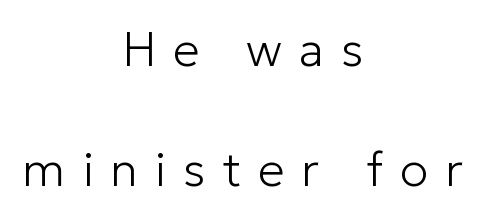
Q: Is the text bold? A: No.
Q: Is the text italic (slanted)? A: No, it is upright.
Q: Is the typeface a serif or a sans-serif typeface? A: Sans-serif.
Q: Is the text underlined? A: No.
Q: How is the paragraph aligned? A: Centered.
Q: Is the spacing between letters normal or unusually wide? A: Unusually wide.
Q: Is the spacing between lines tight, normal or loose? A: Loose.
Q: Width (condensed, normal, or wide)? A: Normal.
Q: Stroke contrast? A: Low.
Q: x-height? A: Medium.
Q: Monospaced? A: No.
